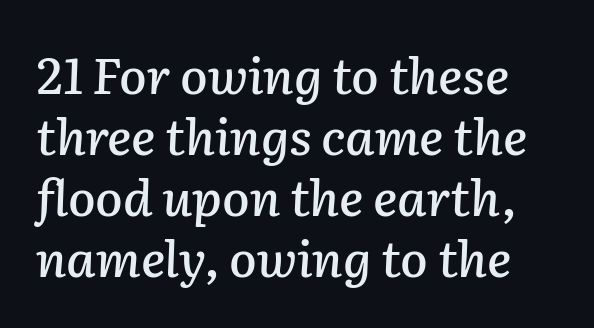
Is this a fixed-width face? No — the glyphs have proportional, varying widths. The gap between lines stays unmarked. Tracking here is standard; glyphs follow each other at the usual distance. Rendered with sloped, italic letterforms.
